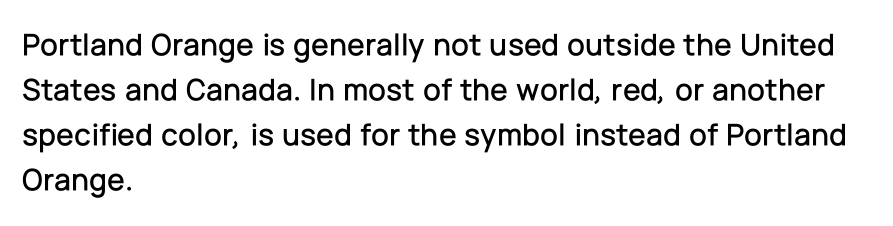
A typesetter would mark this as roman, not italic. Line starts are locked; line ends wander. Nope, no serifs anywhere on these letters. Beneath every word, the page is bare.
